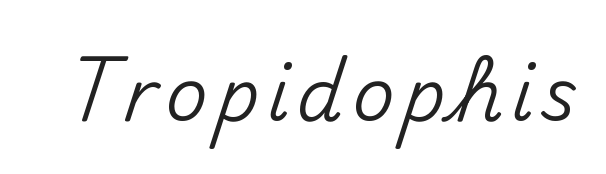
Quick note: underline off. This sample has the flowing, uneven cadence of proportional lettering. Unlike a traditional serif, this face leaves its strokes unadorned.
